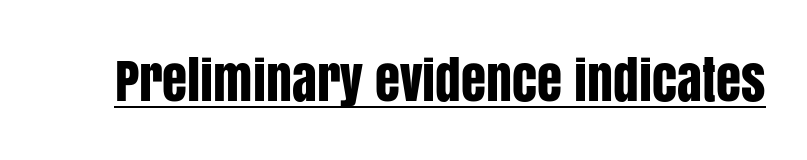
Vertical strokes here are truly vertical. Character widths vary here, with narrow letters taking less room than wide ones. In designer terms, the underline attribute is active on this setting. Nobody touched the tracking dial on this one. I'd call this a sans setting — the letters go barefoot.
